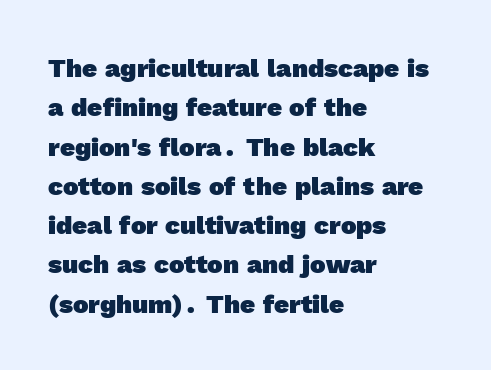
{"bold": "yes", "underline": "no", "align": "left", "line_spacing": "normal", "line_spacing_ratio": 1.51, "letter_spacing": "normal", "letter_spacing_em": 0.0, "glyph_px": 26}
